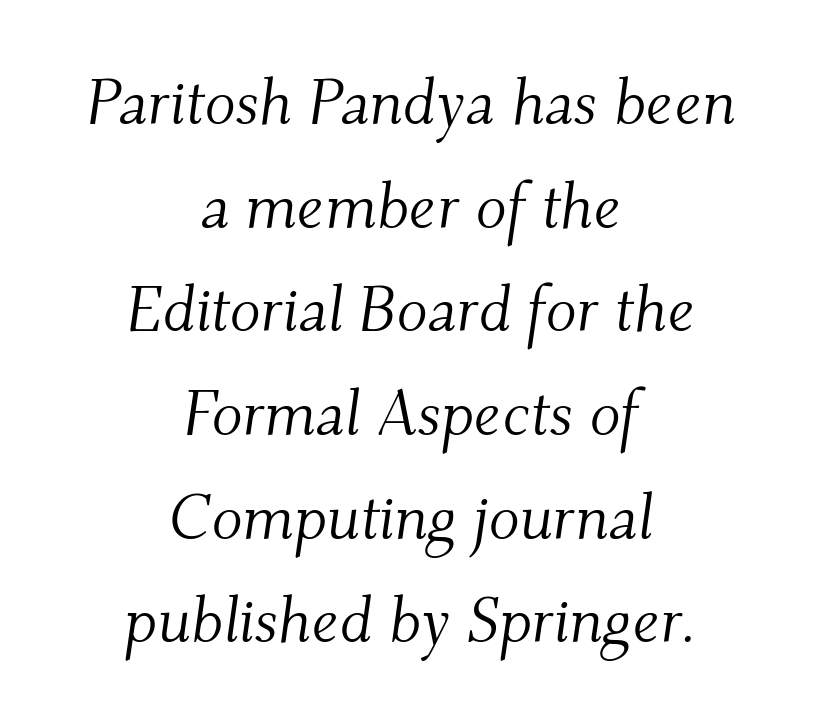
Q: Is the text bold? A: No.
Q: Is the text italic (slanted)? A: Yes, it leans right by about 9 degrees.
Q: Is the typeface a serif or a sans-serif typeface? A: Serif.
Q: Is the text underlined? A: No.
Q: How is the paragraph aligned? A: Centered.
Q: Is the spacing between letters normal or unusually wide? A: Normal.
Q: Is the spacing between lines tight, normal or loose? A: Normal.
Q: Width (condensed, normal, or wide)? A: Normal.
Q: Stroke contrast? A: Medium.
Q: x-height? A: Small.
Q: Monospaced? A: No.
